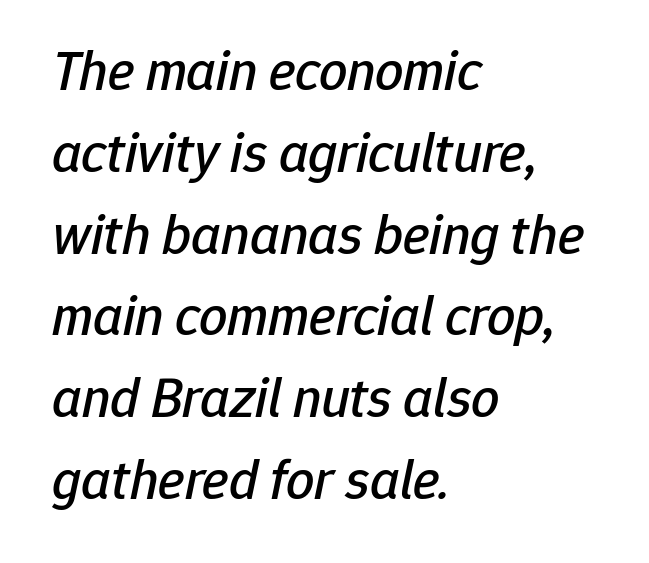
Q: Is the text italic (slanted)? A: Yes, it leans right by about 12 degrees.
Q: Is the text underlined? A: No.
Q: How is the paragraph aligned? A: Left-aligned.
Q: Is the spacing between letters normal or unusually wide? A: Normal.
Q: Is the spacing between lines tight, normal or loose? A: Normal.
Q: Width (condensed, normal, or wide)? A: Normal.
Q: Stroke contrast? A: Low.
Q: x-height? A: Medium.
Q: Monospaced? A: No.
